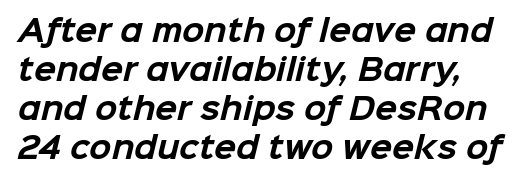
{"serif": "no", "bold": "yes", "weight": "bold", "width": "normal", "stroke_contrast": "low", "x_height": "medium", "monospaced": "no", "underline": "no", "align": "left", "line_spacing": "normal", "line_spacing_ratio": 1.34, "letter_spacing": "normal", "letter_spacing_em": 0.0, "glyph_px": 29}
